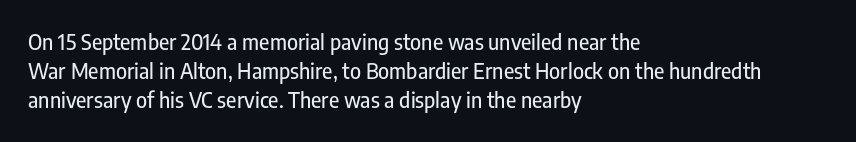
The image shows 21 px text type, upright; set left-aligned, normal line spacing (1.39x), normal letter spacing, not underlined.
